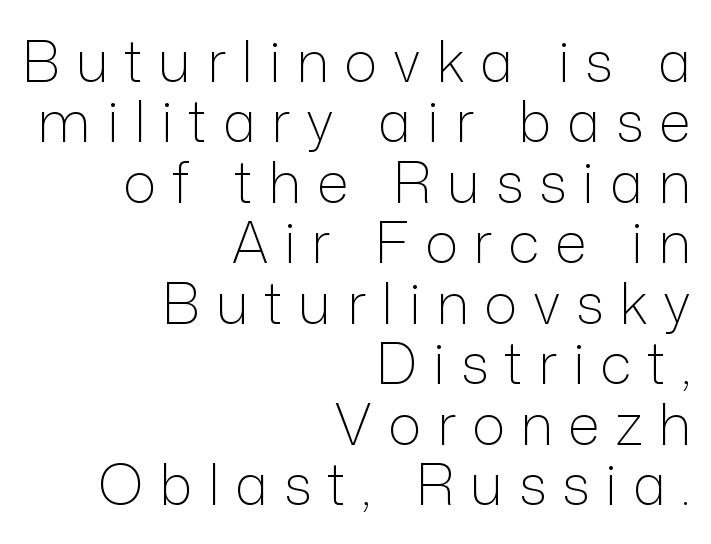
{"serif": "no", "italic": "no", "bold": "no", "weight": "light", "width": "normal", "stroke_contrast": "low", "x_height": "medium", "monospaced": "no", "underline": "no", "align": "right", "line_spacing": "tight", "line_spacing_ratio": 1.08, "letter_spacing": "wide", "letter_spacing_em": 0.28, "glyph_px": 56}
